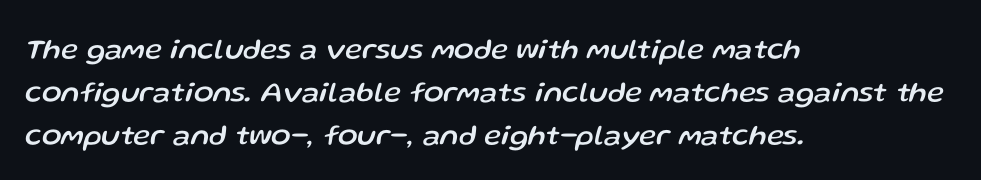
Q: Is the text italic (slanted)? A: Yes, it leans right by about 13 degrees.
Q: Is the text underlined? A: No.
Q: How is the paragraph aligned? A: Left-aligned.
Q: Is the spacing between letters normal or unusually wide? A: Normal.
Q: Is the spacing between lines tight, normal or loose? A: Normal.
Q: Width (condensed, normal, or wide)? A: Normal.
Q: Stroke contrast? A: Low.
Q: x-height? A: Medium.
Q: Monospaced? A: No.
